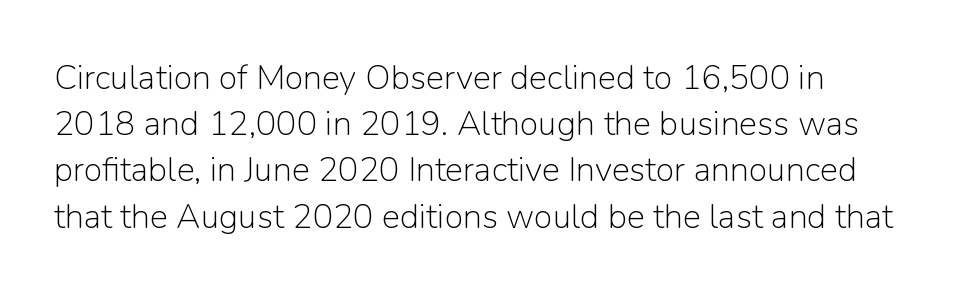
{"serif": "no", "italic": "no", "bold": "no", "weight": "light", "width": "normal", "stroke_contrast": "low", "x_height": "medium", "monospaced": "no", "underline": "no", "line_spacing": "normal", "line_spacing_ratio": 1.36, "letter_spacing": "normal", "letter_spacing_em": 0.0, "glyph_px": 34}
